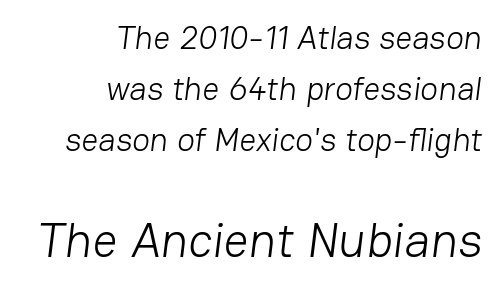
{"serif": "no", "bold": "no", "weight": "light", "width": "normal", "stroke_contrast": "low", "x_height": "medium", "monospaced": "no", "underline": "no", "align": "right", "line_spacing": "normal", "line_spacing_ratio": 1.54, "letter_spacing": "normal", "letter_spacing_em": 0.0, "larger_block": "second", "size_ratio": 1.48, "glyph_px": 49}
